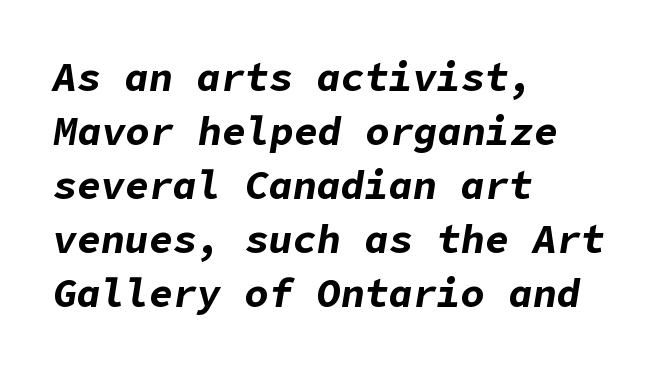
{"italic": "yes", "lean": "right", "slant_degrees": 9, "bold": "yes", "weight": "bold", "width": "normal", "stroke_contrast": "low", "x_height": "medium", "underline": "no", "align": "left", "line_spacing": "normal", "line_spacing_ratio": 1.35, "letter_spacing": "normal", "letter_spacing_em": 0.0, "glyph_px": 40}
